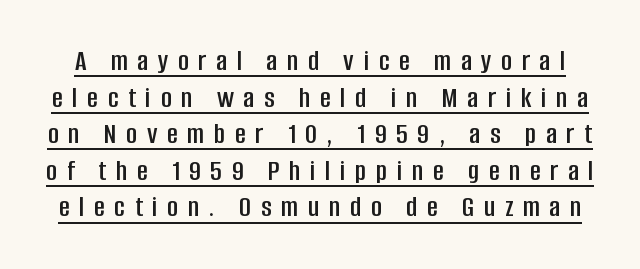
Think of a printed novel: that variable character pitch is what you see here. The rendered words wear a rule along their underside. Stroke terminals: plain, sans-serif. The letterforms stand isolated, each surrounded by extra space. The letters stand straight up with perfectly vertical stems.
